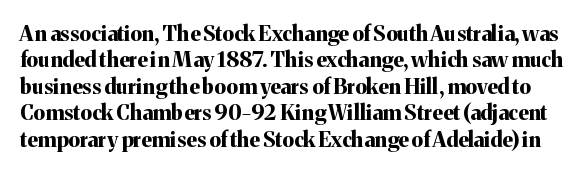
{"italic": "no", "bold": "yes", "underline": "no", "line_spacing": "normal", "line_spacing_ratio": 1.26, "letter_spacing": "normal", "letter_spacing_em": 0.0, "glyph_px": 21}
